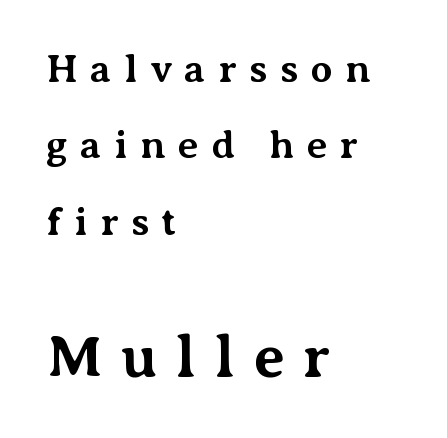
A typesetter would call this leading open, well beyond the default. The line texture is sparse and dotted thanks to wide tracking. Which margin do the lines hug? The left one — the right edge is uneven. Italic? Not at all — the glyphs are vertical.
